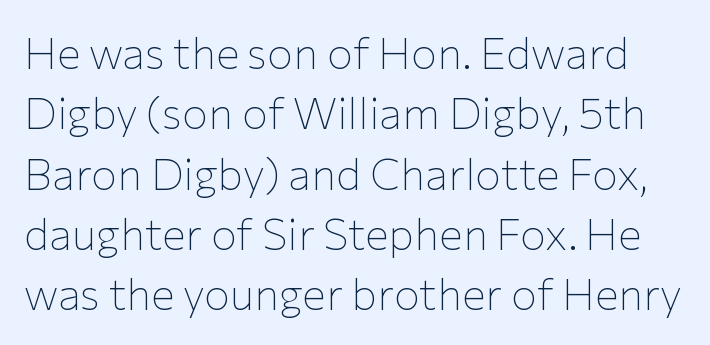
Q: Is the text bold? A: No.
Q: Is the text italic (slanted)? A: No, it is upright.
Q: Is the typeface a serif or a sans-serif typeface? A: Sans-serif.
Q: Is the text underlined? A: No.
Q: Is the spacing between letters normal or unusually wide? A: Normal.
Q: Is the spacing between lines tight, normal or loose? A: Normal.
Q: Width (condensed, normal, or wide)? A: Normal.
Q: Stroke contrast? A: Low.
Q: x-height? A: Medium.
Q: Monospaced? A: No.
